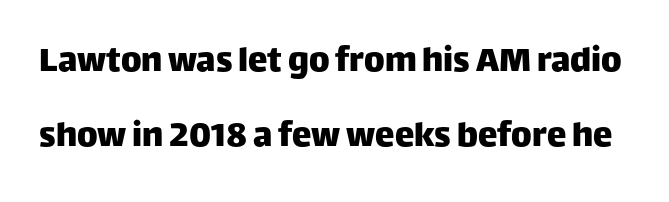
The rendering shows plain stroke endings on the letterforms — a sans-serif design. Underlining? Definitely not there. The typography opts for an upright posture over an oblique one. Varying glyph widths throughout — classic text-font behaviour. The face used here is rendered with its standard letterfit. Horizontal bands of white between lines are thick stripes.
